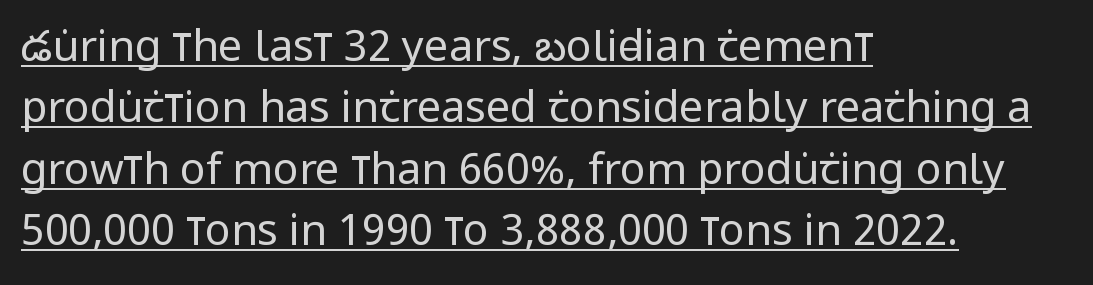
Q: Is the text bold? A: No.
Q: Is the text italic (slanted)? A: No, it is upright.
Q: Is the typeface a serif or a sans-serif typeface? A: Sans-serif.
Q: Is the text underlined? A: Yes.
Q: How is the paragraph aligned? A: Left-aligned.
Q: Is the spacing between letters normal or unusually wide? A: Normal.
Q: Is the spacing between lines tight, normal or loose? A: Normal.
Q: Width (condensed, normal, or wide)? A: Condensed.
Q: Stroke contrast? A: Low.
Q: x-height? A: Large.
Q: Monospaced? A: No.
